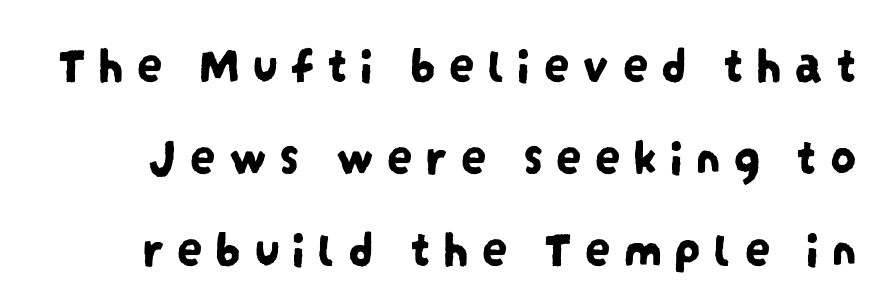
The image shows 52 px condensed sans-serif type; set line spacing 1.77x, unusually wide letter spacing (+0.23 em), not underlined; low stroke contrast and a large x-height.
